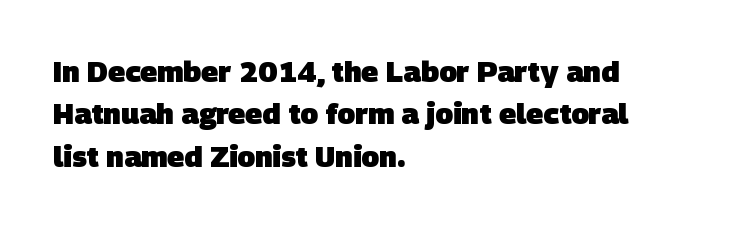
The image shows 29 px heavy sans-serif type; set left-aligned, normal line spacing (1.46x), normal letter spacing, not underlined; low stroke contrast and a large x-height.
